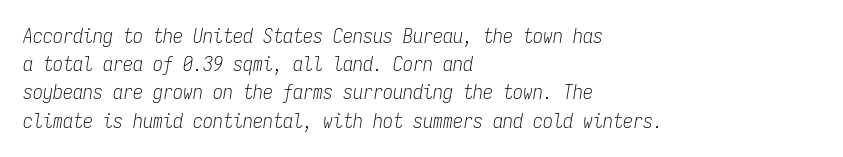
Q: Is the text bold? A: No.
Q: Is the text italic (slanted)? A: Yes, it leans right by about 9 degrees.
Q: Is the text underlined? A: No.
Q: How is the paragraph aligned? A: Left-aligned.
Q: Is the spacing between letters normal or unusually wide? A: Normal.
Q: Is the spacing between lines tight, normal or loose? A: Normal.
